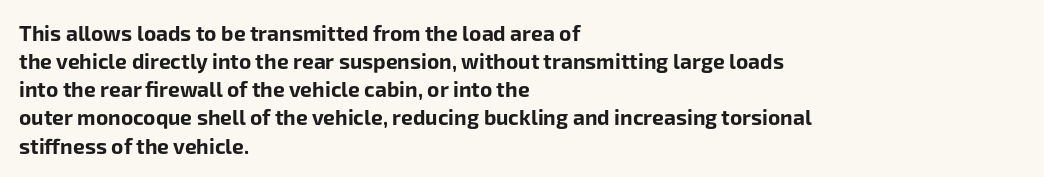
{"italic": "no", "bold": "yes", "underline": "no", "align": "left", "line_spacing": "normal", "line_spacing_ratio": 1.34, "letter_spacing": "normal", "letter_spacing_em": 0.0, "glyph_px": 21}
